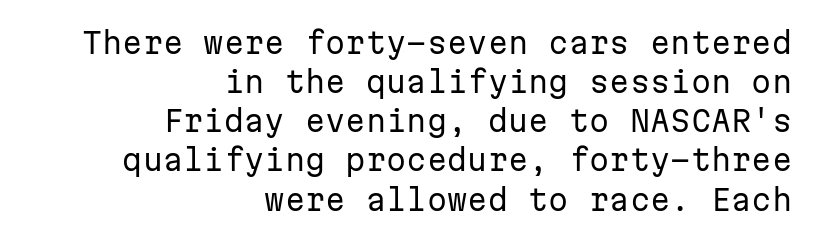
Q: Is the text bold? A: No.
Q: Is the text italic (slanted)? A: No, it is upright.
Q: Is the typeface a serif or a sans-serif typeface? A: Sans-serif.
Q: Is the text underlined? A: No.
Q: How is the paragraph aligned? A: Right-aligned.
Q: Is the spacing between letters normal or unusually wide? A: Normal.
Q: Is the spacing between lines tight, normal or loose? A: Normal.
Q: Width (condensed, normal, or wide)? A: Normal.
Q: Stroke contrast? A: Low.
Q: x-height? A: Medium.
Q: Monospaced? A: Yes.
